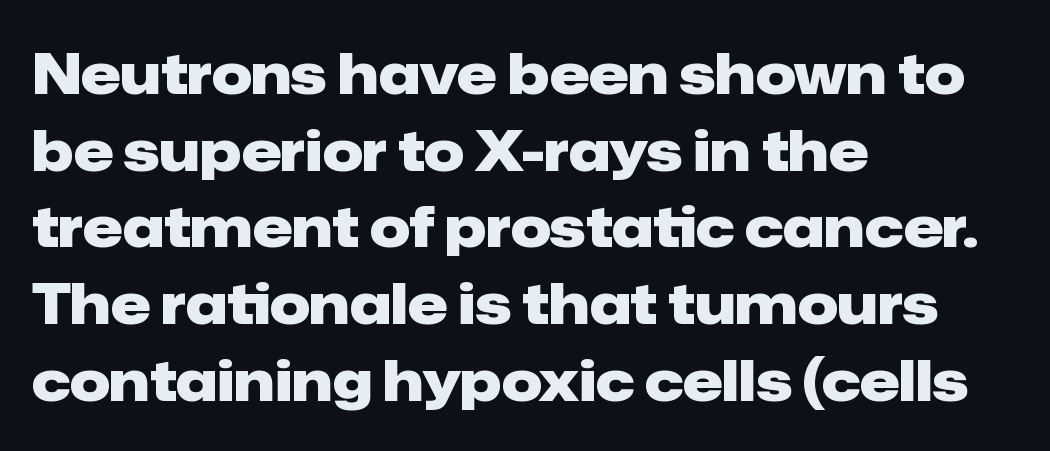
Examine the stroke ends and you'll find no serifs. The passage shown stacks its lines at a standard gap. On the weight axis this lands at bold, roughly 700. Spacing verdict: proportional, widths tailored to each character. Every character sits straight up, as roman type does. Is the block centered? No — it sits flush against the left margin.
